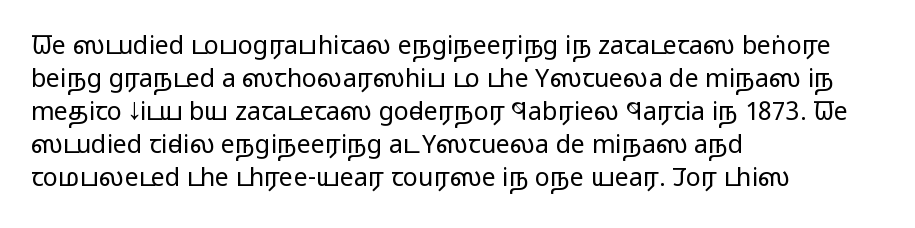
The image shows 25 px text type, upright; set left-aligned, normal line spacing (1.32x), normal letter spacing, not underlined.
